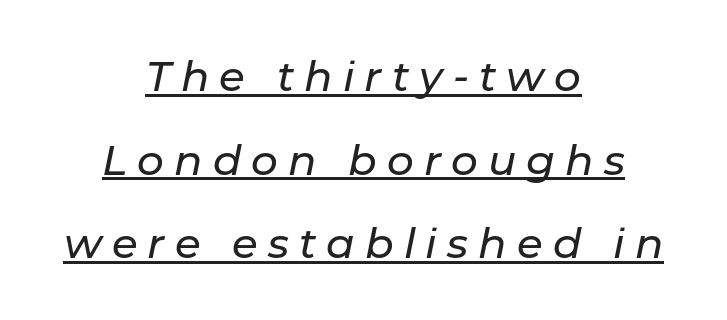
The passage shown leans; its letterforms are oblique. The horizontal fit of the characters is loose and conspicuously gappy. One-word summary of the alignment: center. If you measured baseline to baseline, you'd find a long distance. The face used here appears with an underline applied.
